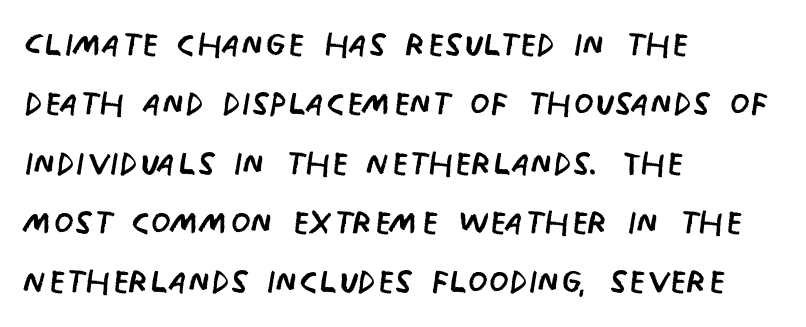
Leading matches the norm, producing a regular column. No letter is thick-stroked: the sample isn't bold. Only glyphs here, with clear space below each row. There is no visible air inserted between adjacent glyphs.
